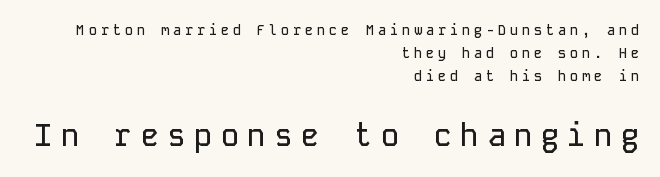
The image shows 31 px sans-serif type, upright, monospaced; set right-aligned, normal line spacing (1.64x), unusually wide letter spacing (+0.26 em), not underlined; the second (bottom) block is 2.21x larger; low stroke contrast and a medium x-height.
